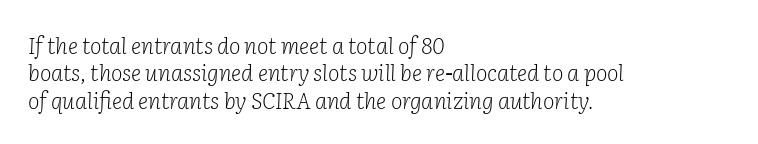
Letter spacing: default. In terms of leading, this rendering sits right in the middle. A light-to-regular cut is what we see here. Is the type slanted? Yes — the strokes lean at a clear angle.
